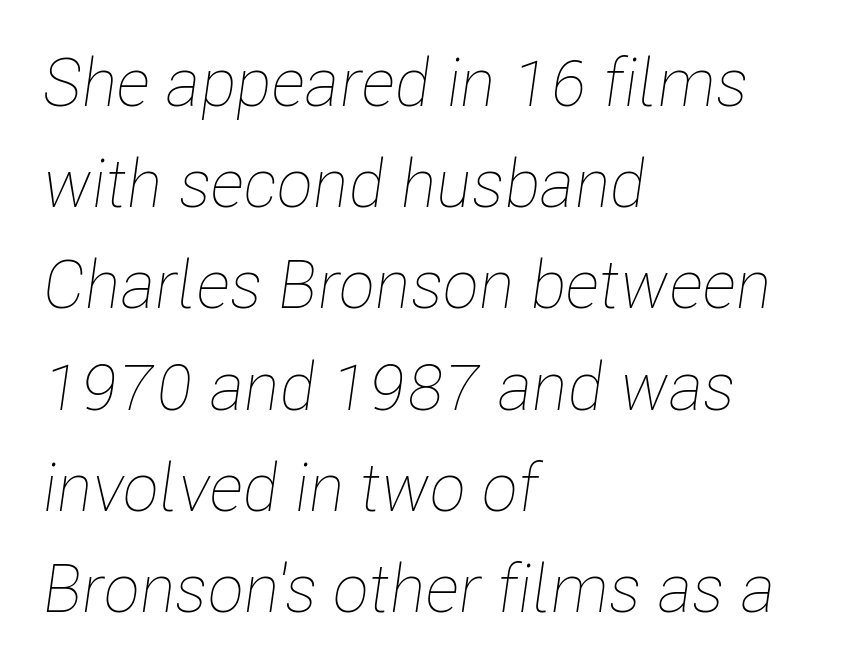
The image shows 67 px thin, condensed type, italic (leaning right); set left-aligned, normal line spacing (1.51x), normal letter spacing, not underlined; low stroke contrast and a medium x-height.
